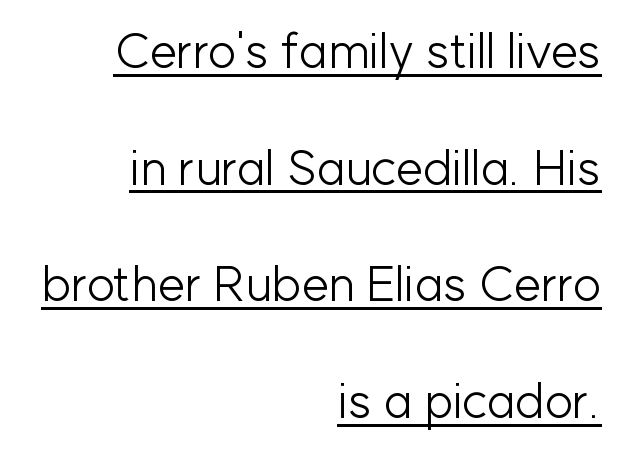
{"serif": "no", "italic": "no", "bold": "no", "weight": "light", "width": "normal", "stroke_contrast": "low", "x_height": "medium", "monospaced": "no", "underline": "yes", "align": "right", "line_spacing": "loose", "line_spacing_ratio": 2.38, "letter_spacing": "normal", "letter_spacing_em": 0.0, "glyph_px": 49}
